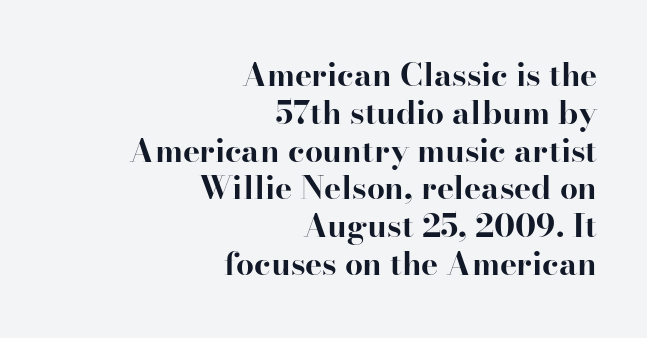
{"serif": "yes", "italic": "no", "bold": "yes", "weight": "bold", "width": "normal", "stroke_contrast": "high", "x_height": "small", "monospaced": "no", "underline": "no", "align": "right", "line_spacing_ratio": 1.18, "letter_spacing": "normal", "letter_spacing_em": 0.0, "glyph_px": 32}
